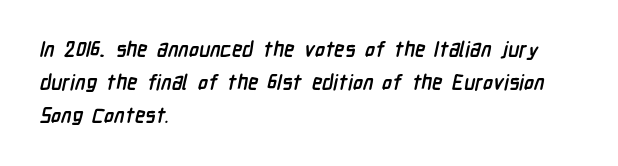
{"bold": "yes", "underline": "no", "align": "left", "line_spacing": "normal", "line_spacing_ratio": 1.56, "letter_spacing": "normal", "letter_spacing_em": 0.0, "glyph_px": 21}
